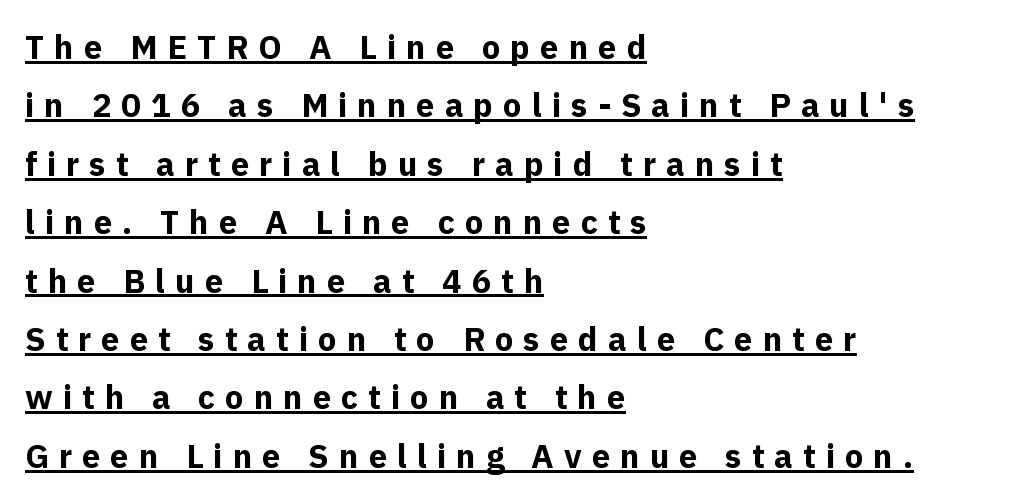
The face used here is rendered with a markedly widened letterfit. Short and long lines alike share a common starting point at left. Typographically, this falls in the sans-serif category. Has an underline been added? It has. Does the lettering tilt? It doesn't — this is upright.
